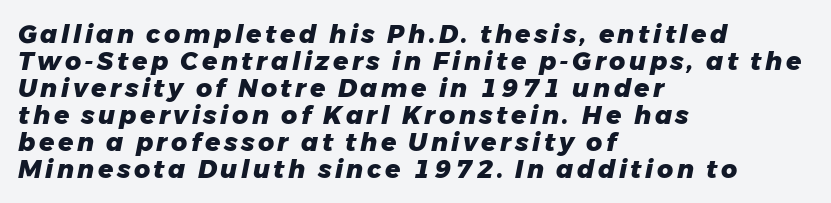
{"italic": "yes", "lean": "right", "slant_degrees": 11, "bold": "yes", "underline": "no", "align": "left", "line_spacing": "tight", "line_spacing_ratio": 1.08, "glyph_px": 25}
